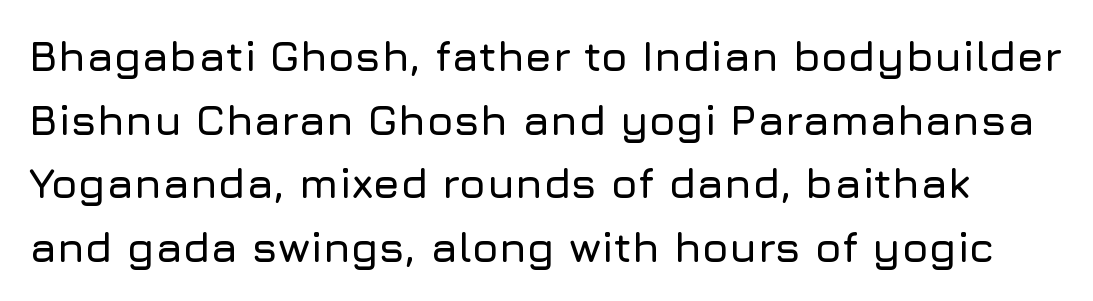
This is sans-serif lettering, the kind often seen on screens and signage. Baseline-to-baseline distance is the conventional proportion of letter height. The space directly below the letters is spotless. This sample uses plain, unmodified letter spacing. Posture: upright roman. This sample has the flowing, uneven cadence of proportional lettering.
